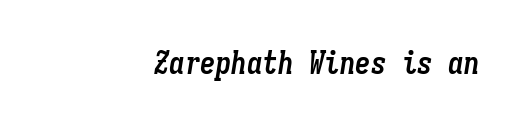
Strong, thick strokes mark this as bold type. Think of a typewriter: that constant character pitch is what you see here. The axis of the letterforms is tilted away from vertical. Line endings align vertically; line beginnings do not.
